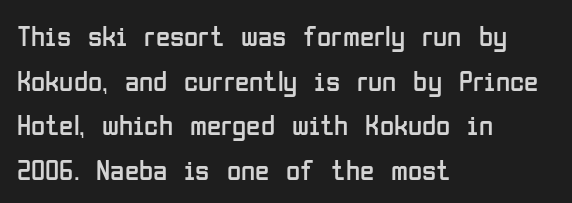
The glyphs are unaccompanied by any horizontal stroke below them. These lines keep a tight, regular rhythm from letter to letter. Is this a sans? Yes — the strokes have no serifs. Quick note: interline space is typical. Weight: not bold — regular or lighter. Reading down the block, your eye returns to a fixed left position each line.
